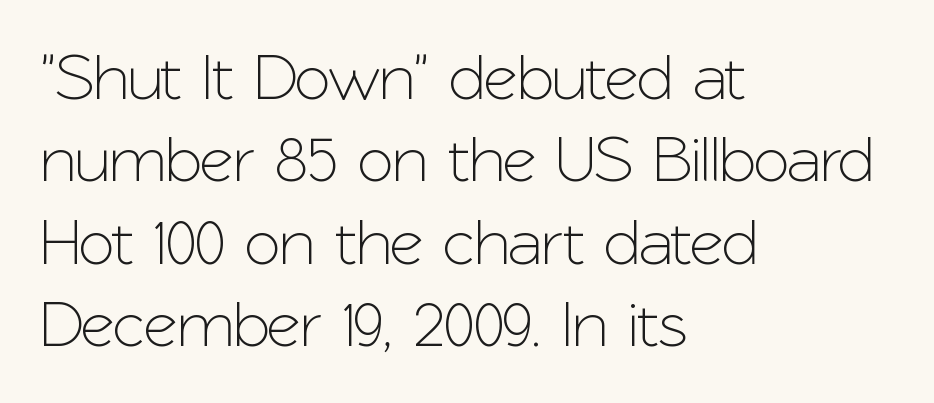
The image shows 66 px sans-serif type, upright; set left-aligned, normal line spacing (1.25x), normal letter spacing, not underlined; low stroke contrast and a medium x-height.
